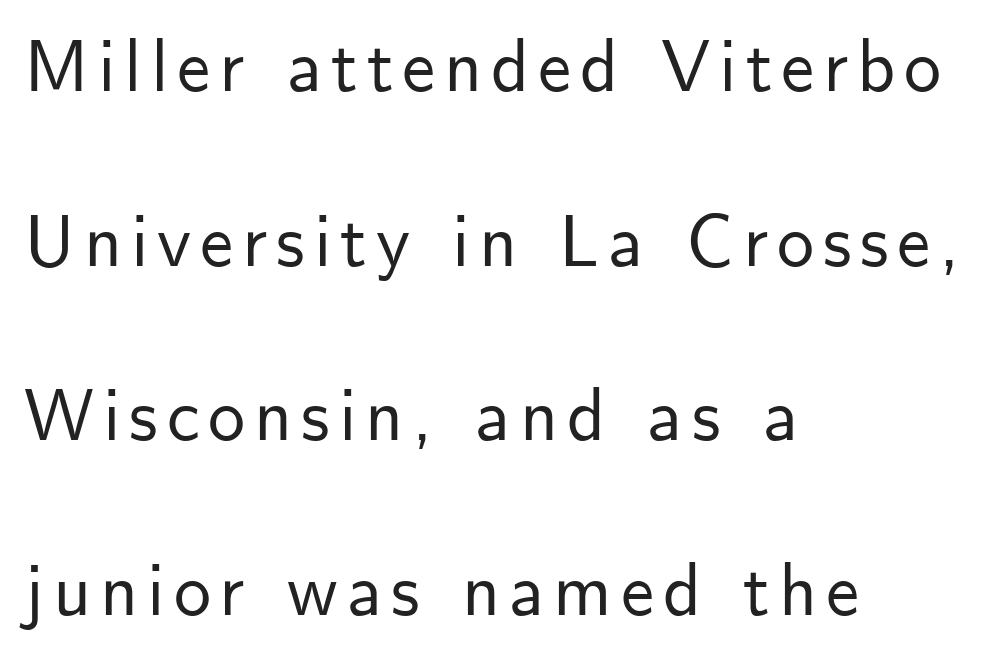
The image shows 74 px sans-serif type, upright; set left-aligned, loose line spacing (2.36x), not underlined; low stroke contrast and a small x-height.
